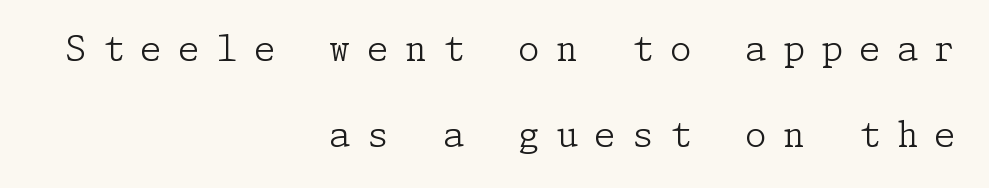
The image shows 35 px light serif type, upright; set right-aligned, loose line spacing (2.45x), unusually wide letter spacing (+0.46 em), not underlined; low stroke contrast and a medium x-height.
